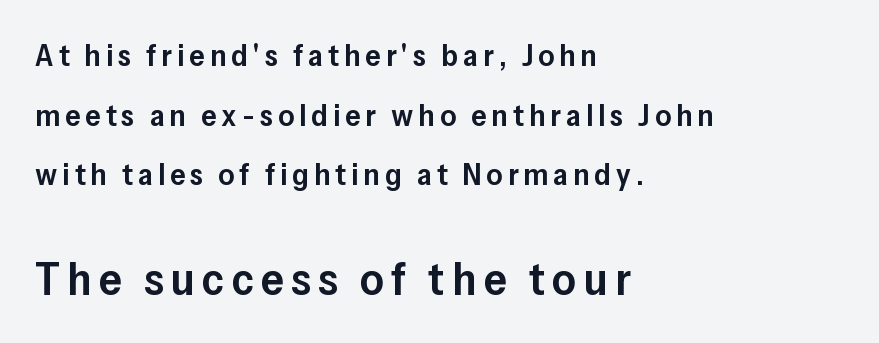
The image shows 46 px semibold sans-serif type, upright; set left-aligned, loose line spacing (1.92x), not underlined; the second (bottom) block is 1.48x larger; low stroke contrast and a medium x-height.
